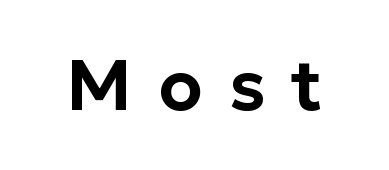
Q: Is the text italic (slanted)? A: No, it is upright.
Q: Is the typeface a serif or a sans-serif typeface? A: Sans-serif.
Q: Is the text underlined? A: No.
Q: Is the spacing between letters normal or unusually wide? A: Unusually wide.
Q: Width (condensed, normal, or wide)? A: Normal.
Q: Stroke contrast? A: Low.
Q: x-height? A: Medium.
Q: Monospaced? A: No.
